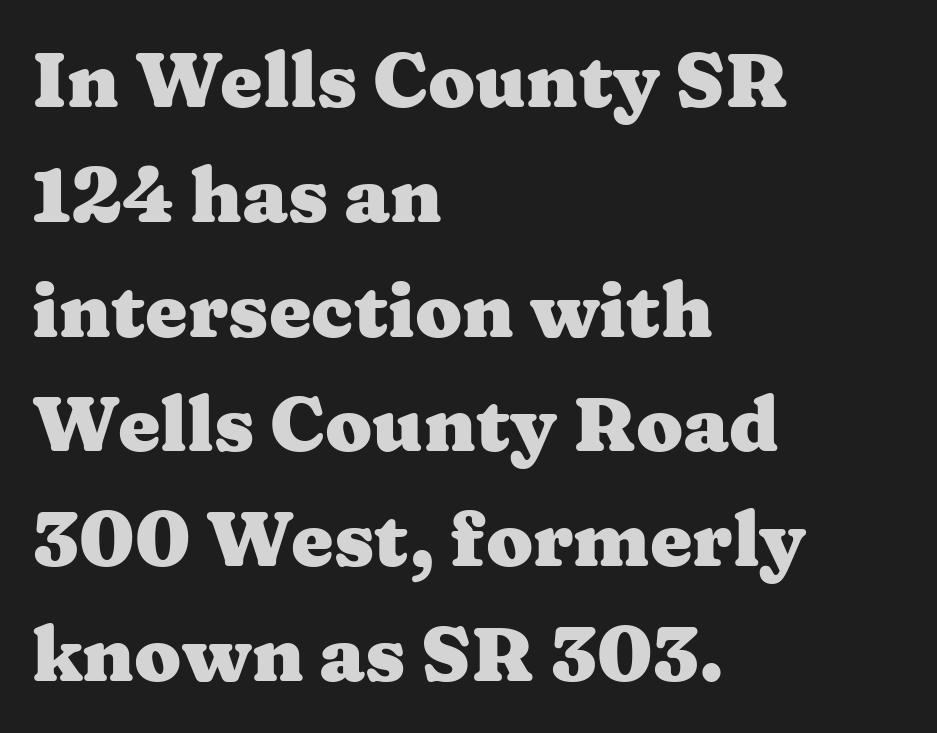
{"serif": "yes", "italic": "no", "bold": "yes", "weight": "heavy", "width": "wide", "stroke_contrast": "medium", "x_height": "medium", "monospaced": "no", "underline": "no", "align": "left", "line_spacing": "normal", "line_spacing_ratio": 1.51, "letter_spacing": "normal", "letter_spacing_em": 0.0, "glyph_px": 76}
